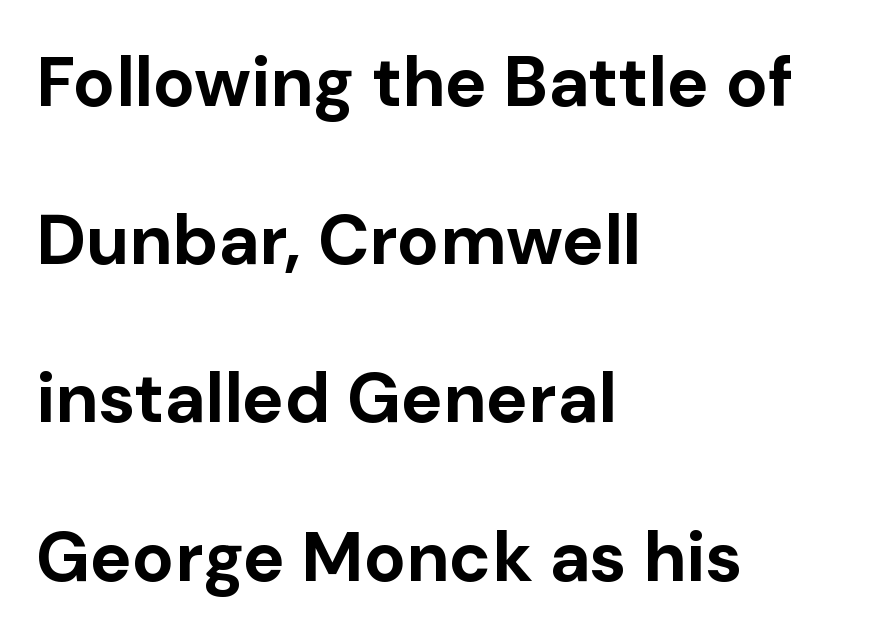
The letters sit at their default tracking, neither squeezed nor spread. Nope, not italic — everything's standing straight. Is this a fixed-width face? No — the glyphs have proportional, varying widths. One-word summary of the alignment: left.
